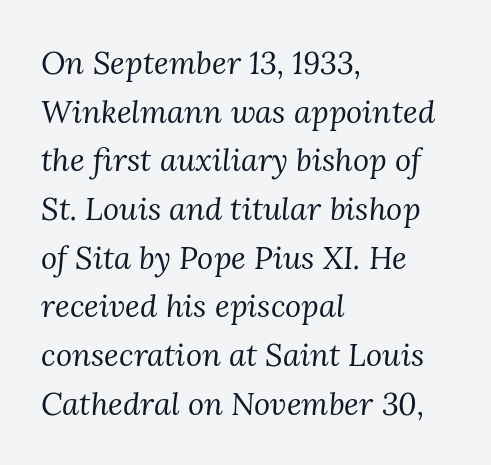
{"serif": "yes", "italic": "yes", "lean": "right", "slant_degrees": 3, "bold": "no", "weight": "regular", "width": "normal", "stroke_contrast": "medium", "x_height": "medium", "monospaced": "no", "underline": "no", "align": "left", "line_spacing": "normal", "line_spacing_ratio": 1.57, "letter_spacing": "normal", "letter_spacing_em": 0.0, "glyph_px": 31}
